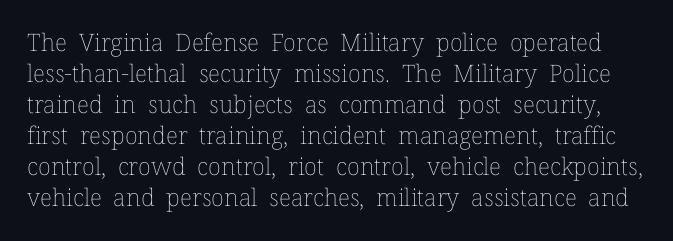
A bare baseline throughout the passage. This reads as an unemphasized weight, regular at the heaviest. It's the straight-up-and-down kind of type. The letterforms sit shoulder to shoulder at normal distance.
